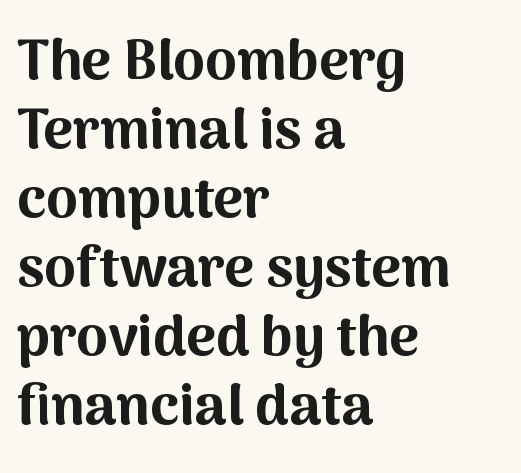
Underlining? Definitely not there. The passage shown is typeset with a sans-serif family. Ordinary non-slanted type is in use. Heft: maximum for text — a bold. This sample uses plain, unmodified letter spacing.
